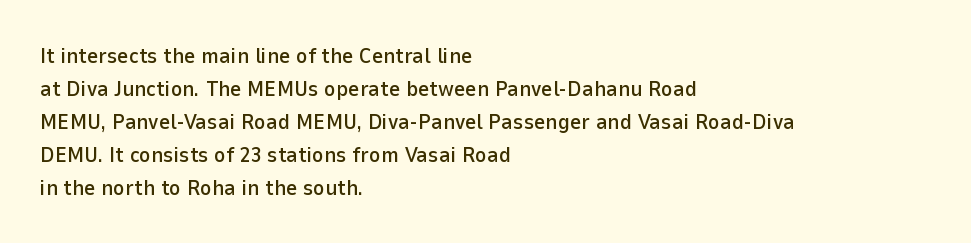
A clean baseline with only descenders dipping below it. Standard letterfit; no display-style spreading of the glyphs. Notice how descenders clear the ascenders below comfortably — that's standard leading. It's the straight-up-and-down kind of type. Does the copy run flush right? No — it runs flush left.
